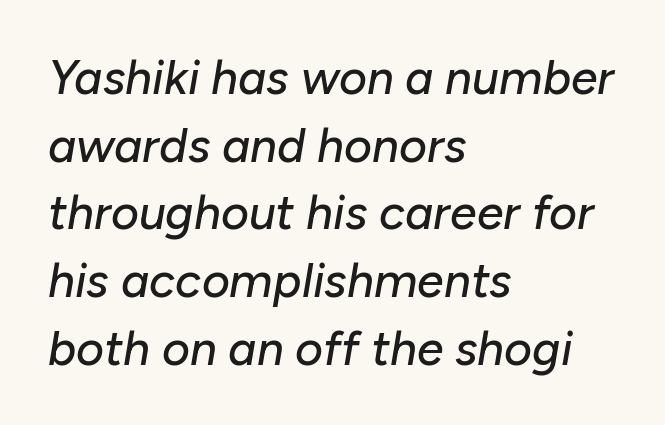
{"italic": "yes", "lean": "right", "slant_degrees": 10, "width": "normal", "stroke_contrast": "low", "x_height": "medium", "monospaced": "no", "underline": "no", "align": "left", "line_spacing": "normal", "line_spacing_ratio": 1.41, "letter_spacing": "normal", "letter_spacing_em": 0.0, "glyph_px": 48}
